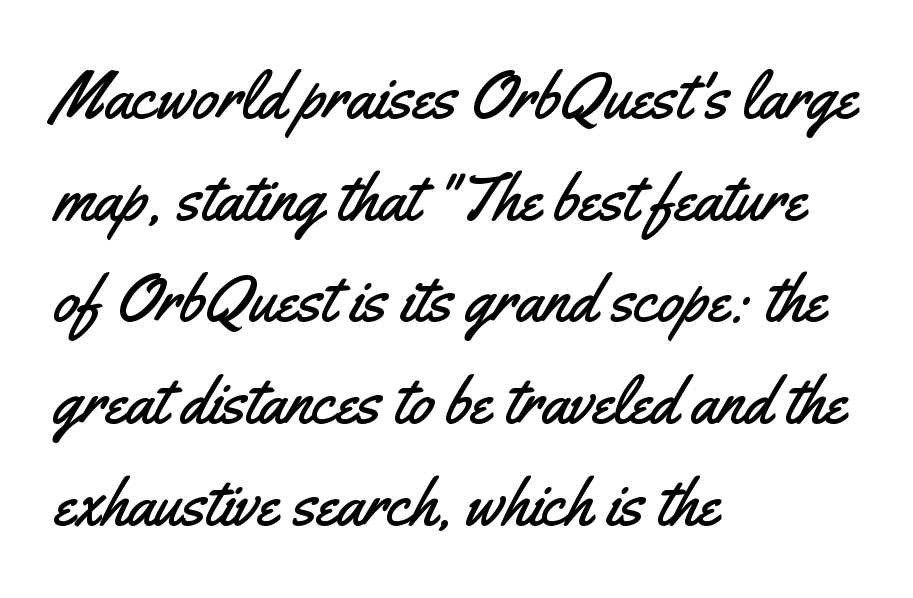
The image shows 66 px condensed sans-serif type; set left-aligned, normal line spacing (1.54x), normal letter spacing, not underlined; medium stroke contrast and a small x-height.
